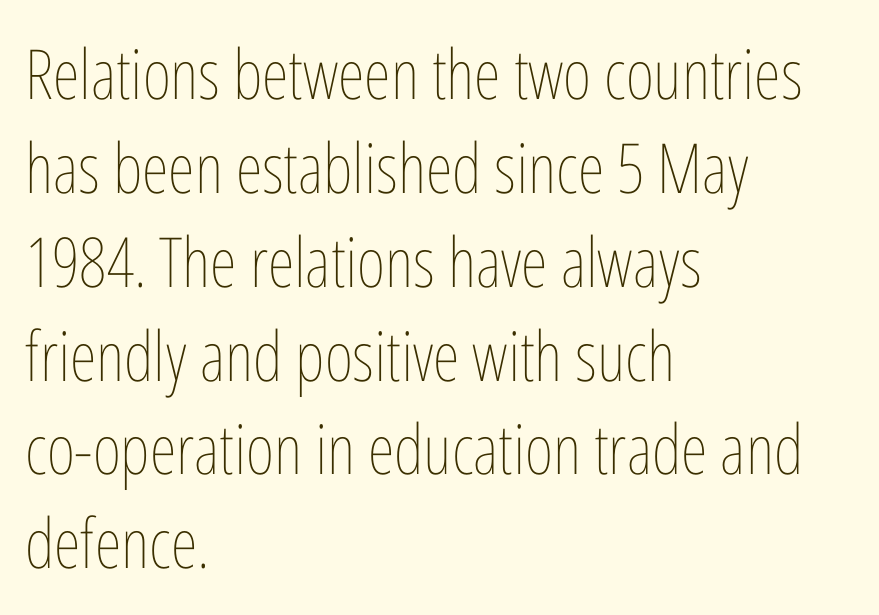
Q: Is the text bold? A: No.
Q: Is the text italic (slanted)? A: No, it is upright.
Q: Is the text underlined? A: No.
Q: How is the paragraph aligned? A: Left-aligned.
Q: Is the spacing between letters normal or unusually wide? A: Normal.
Q: Is the spacing between lines tight, normal or loose? A: Normal.
Q: Width (condensed, normal, or wide)? A: Condensed.
Q: Stroke contrast? A: Low.
Q: x-height? A: Medium.
Q: Monospaced? A: No.
